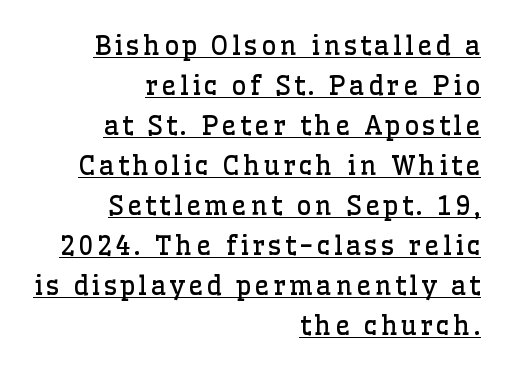
Compared with undecorated copy, this sample adds a rule below the words. The typesetting does not lean heavy: it is not bold. Reading down the column, the eye jumps a familiar distance to each next line. Unlike italic type, these characters show no tilt at all. In CSS terms this would be text-align: right.
